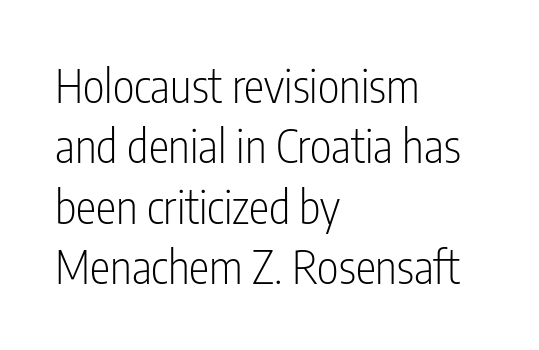
Glance below the letters and you will spot only blank space. Heaviness? Minimal to ordinary, like unemphasized prose. The type is set solid horizontally, with unmodified tracking. Typographically, this falls in the sans-serif category. Looks like regular typesetting: each glyph gets only the width it needs. In terms of leading, this rendering sits right in the middle.
